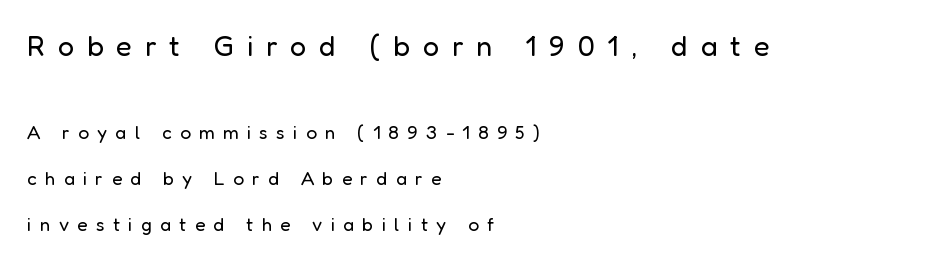
The image shows 29 px regular-weight sans-serif type, upright; set left-aligned, loose line spacing (2.41x), unusually wide letter spacing (+0.44 em), not underlined; the first (top) block is 1.53x larger; low stroke contrast and a medium x-height.
